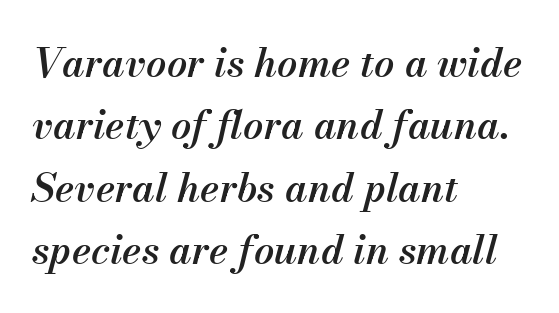
Q: Is the text bold? A: Semi-bold.
Q: Is the text italic (slanted)? A: Yes, it leans right by about 13 degrees.
Q: Is the text underlined? A: No.
Q: How is the paragraph aligned? A: Left-aligned.
Q: Is the spacing between letters normal or unusually wide? A: Normal.
Q: Is the spacing between lines tight, normal or loose? A: Normal.
Q: Width (condensed, normal, or wide)? A: Normal.
Q: Stroke contrast? A: Medium.
Q: x-height? A: Small.
Q: Monospaced? A: No.
